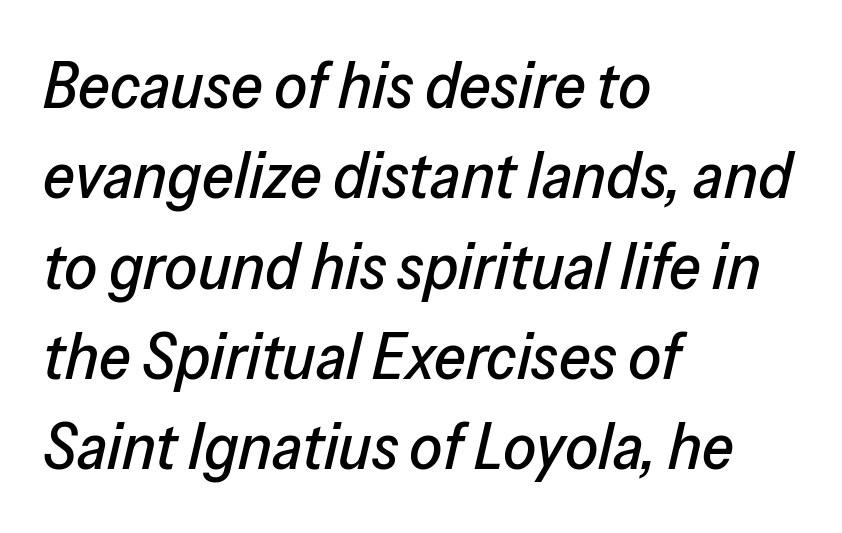
The image shows 65 px text type, italic (leaning right); set left-aligned, normal line spacing (1.39x), normal letter spacing, not underlined; low stroke contrast and a medium x-height.
